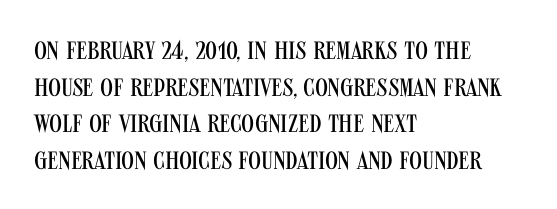
{"italic": "no", "bold": "no", "underline": "no", "align": "left", "line_spacing": "normal", "line_spacing_ratio": 1.47, "letter_spacing": "normal", "letter_spacing_em": 0.0, "glyph_px": 25}
